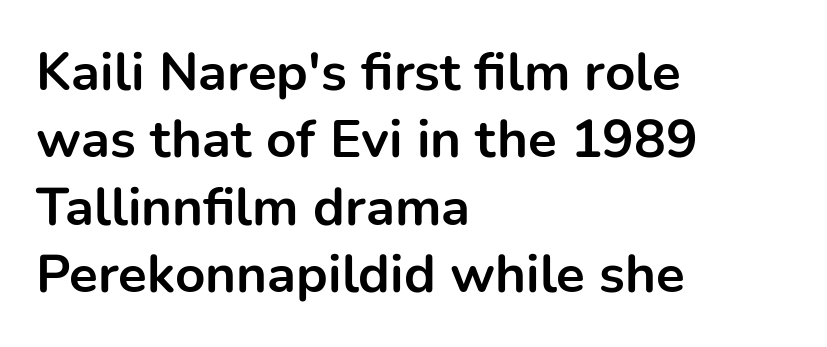
{"serif": "no", "italic": "no", "bold": "yes", "weight": "bold", "width": "normal", "stroke_contrast": "low", "x_height": "medium", "monospaced": "no", "underline": "no", "align": "left", "line_spacing": "normal", "line_spacing_ratio": 1.27, "letter_spacing": "normal", "letter_spacing_em": 0.0, "glyph_px": 53}
